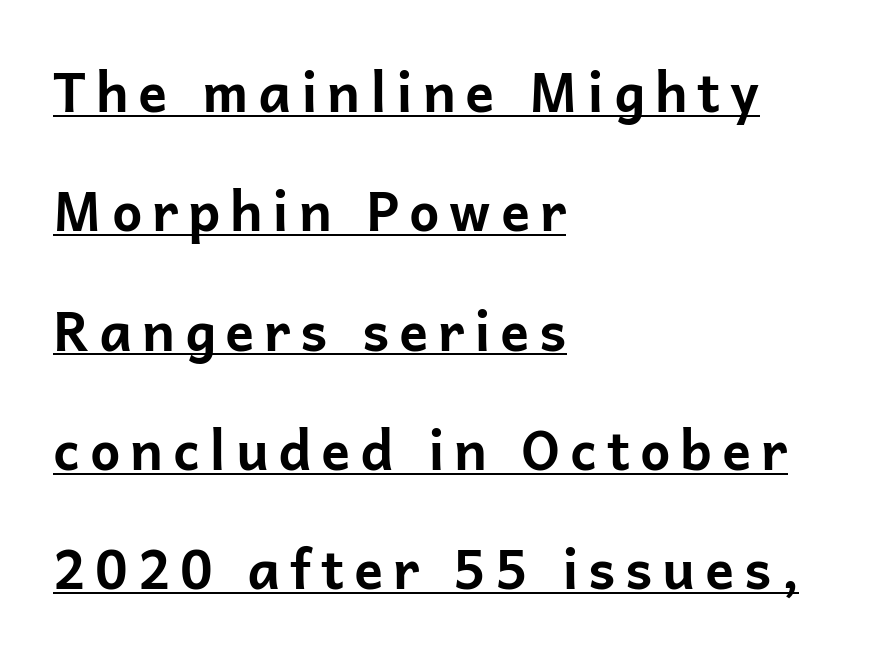
The image shows 54 px bold sans-serif type, upright; set left-aligned, loose line spacing (2.21x), underlined; low stroke contrast and a medium x-height.
